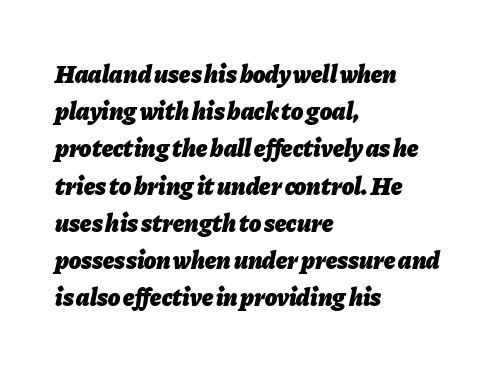
The image shows 25 px bold type, italic (leaning right); set left-aligned, normal line spacing (1.49x), normal letter spacing, not underlined.
